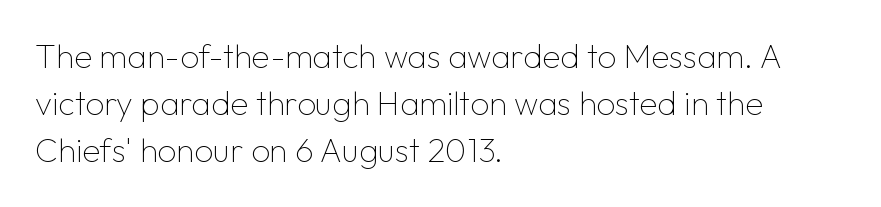
Q: Is the text bold? A: No.
Q: Is the text italic (slanted)? A: No, it is upright.
Q: Is the typeface a serif or a sans-serif typeface? A: Sans-serif.
Q: Is the text underlined? A: No.
Q: How is the paragraph aligned? A: Left-aligned.
Q: Is the spacing between letters normal or unusually wide? A: Normal.
Q: Is the spacing between lines tight, normal or loose? A: Normal.
Q: Width (condensed, normal, or wide)? A: Normal.
Q: Stroke contrast? A: Low.
Q: x-height? A: Medium.
Q: Monospaced? A: No.
